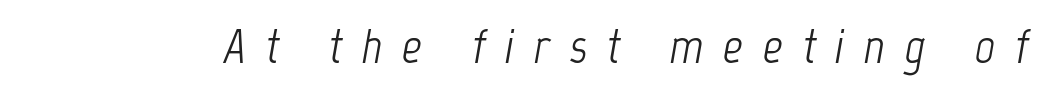
Q: Is the text bold? A: No.
Q: Is the text italic (slanted)? A: Yes, it leans right by about 12 degrees.
Q: Is the text underlined? A: No.
Q: Is the spacing between letters normal or unusually wide? A: Unusually wide.
Q: Width (condensed, normal, or wide)? A: Condensed.
Q: Stroke contrast? A: Low.
Q: x-height? A: Medium.
Q: Monospaced? A: No.
